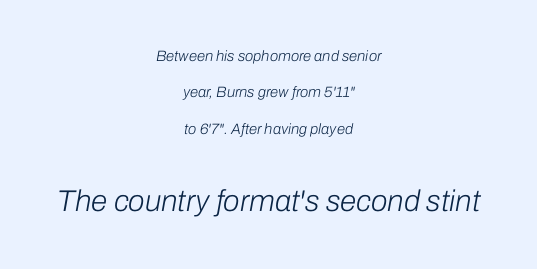
{"italic": "yes", "lean": "right", "slant_degrees": 10, "bold": "no", "weight": "light", "width": "normal", "stroke_contrast": "low", "x_height": "medium", "monospaced": "no", "underline": "no", "align": "center", "line_spacing": "loose", "line_spacing_ratio": 2.43, "letter_spacing": "normal", "letter_spacing_em": 0.0, "larger_block": "second", "size_ratio": 2.0, "glyph_px": 30}
